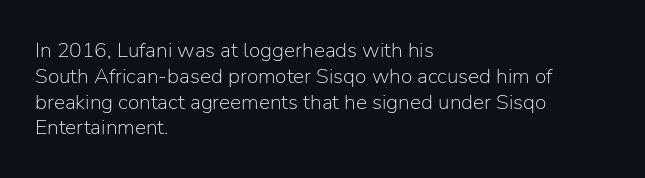
The image shows 21 px text type, upright; set left-aligned, line spacing 1.23x, normal letter spacing, not underlined.
